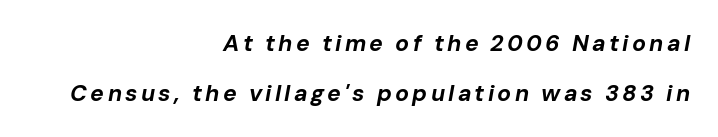
The image shows 23 px bold type, italic (leaning right); set right-aligned, loose line spacing (2.16x), not underlined.
